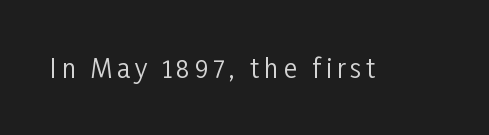
The image shows 26 px text type, upright; set not underlined.
